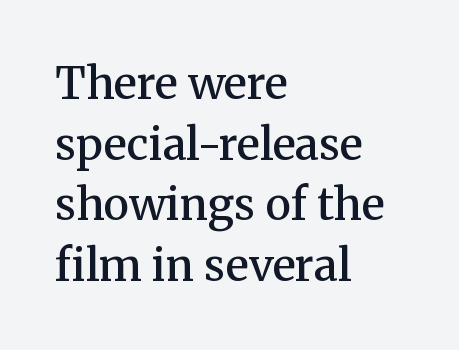
The image shows 44 px semibold serif type, upright; set left-aligned, normal line spacing (1.38x), normal letter spacing, not underlined; medium stroke contrast and a medium x-height.
